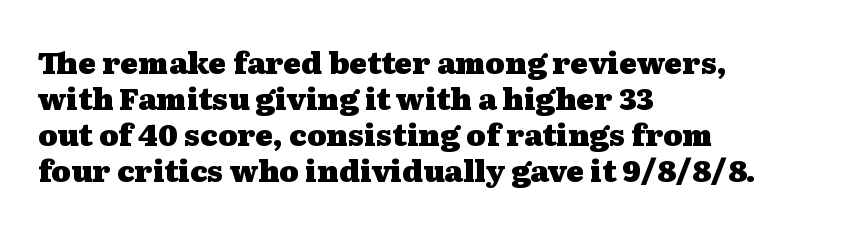
Q: Is the text bold? A: Yes.
Q: Is the text italic (slanted)? A: No, it is upright.
Q: Is the typeface a serif or a sans-serif typeface? A: Serif.
Q: Is the text underlined? A: No.
Q: How is the paragraph aligned? A: Left-aligned.
Q: Is the spacing between letters normal or unusually wide? A: Normal.
Q: Width (condensed, normal, or wide)? A: Wide.
Q: Stroke contrast? A: Medium.
Q: x-height? A: Medium.
Q: Monospaced? A: No.
